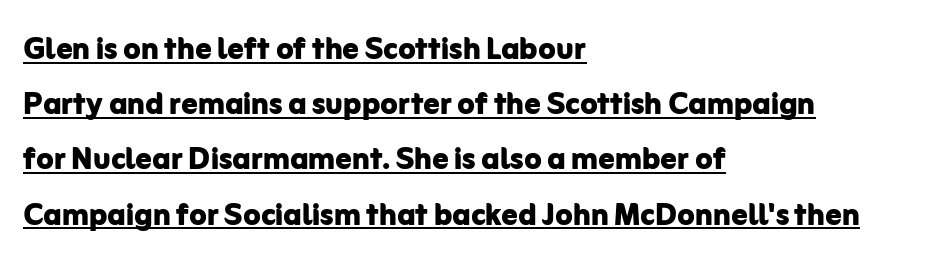
{"serif": "no", "italic": "no", "bold": "yes", "weight": "bold", "width": "normal", "stroke_contrast": "low", "x_height": "medium", "monospaced": "no", "underline": "yes", "align": "left", "line_spacing": "normal", "line_spacing_ratio": 1.38, "letter_spacing": "normal", "letter_spacing_em": 0.0, "glyph_px": 40}
